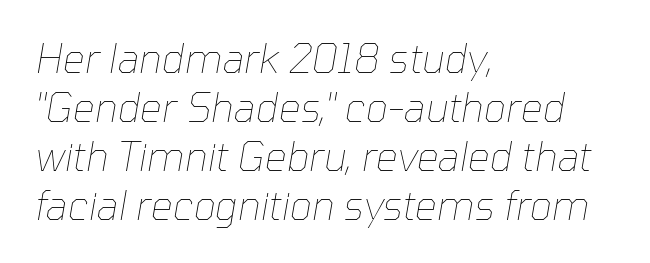
The image shows 39 px thin type, italic (leaning right); set left-aligned, normal line spacing (1.26x), normal letter spacing, not underlined; low stroke contrast and a medium x-height.
